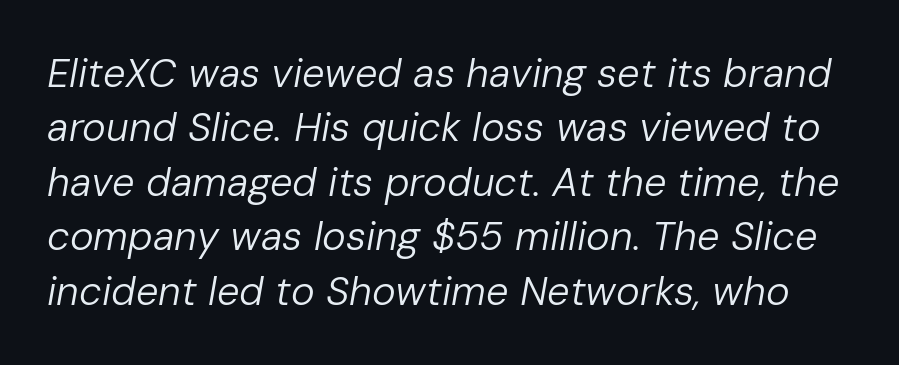
Q: Is the text bold? A: No.
Q: Is the text italic (slanted)? A: Yes, it leans right by about 10 degrees.
Q: Is the text underlined? A: No.
Q: Is the spacing between letters normal or unusually wide? A: Normal.
Q: Is the spacing between lines tight, normal or loose? A: Normal.
Q: Width (condensed, normal, or wide)? A: Normal.
Q: Stroke contrast? A: Low.
Q: x-height? A: Medium.
Q: Monospaced? A: No.
